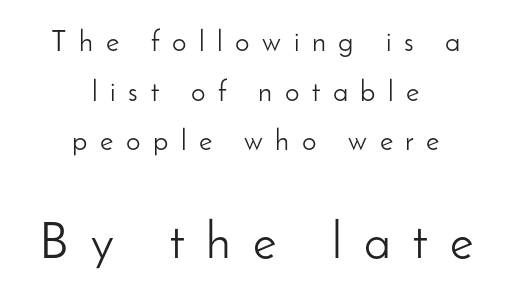
What stands out about the letter spacing? Its width — letters are far apart. Notice how the stems are strictly vertical — no italics here. Do the characters align in a grid? No, the font is proportional. The letterforms sit at book weight or below. Serifs: no, the terminals of the letterforms are clean. Block two is the big one; block one sits smaller above it.
